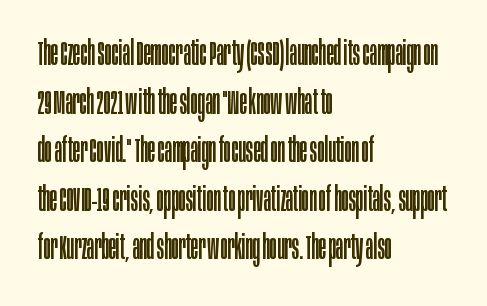
A typesetter would call this leading conventional body-copy spacing. This sample has the flowing, uneven cadence of proportional lettering. Default kerning and tracking; the words read as compact shapes. Font category for this specimen: sans-serif.
